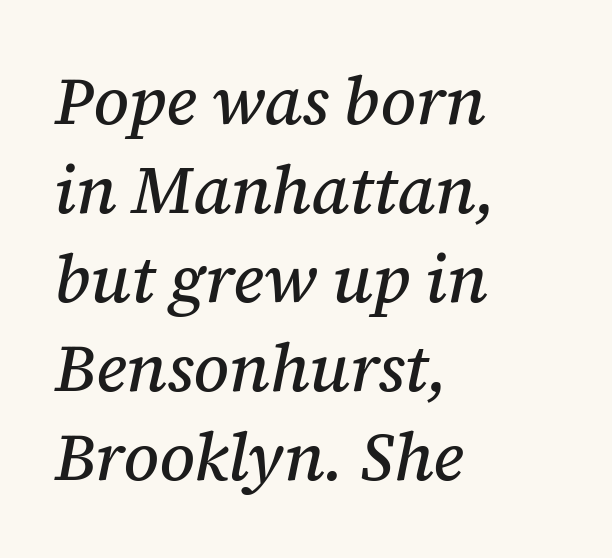
{"serif": "yes", "italic": "yes", "lean": "right", "slant_degrees": 12, "width": "normal", "stroke_contrast": "medium", "x_height": "medium", "monospaced": "no", "underline": "no", "align": "left", "line_spacing": "normal", "line_spacing_ratio": 1.33, "letter_spacing": "normal", "letter_spacing_em": 0.0, "glyph_px": 67}
